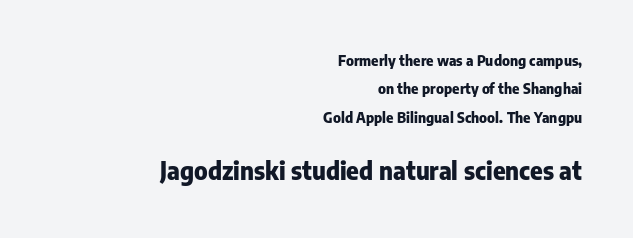
The image shows 24 px bold type, upright; set right-aligned, loose line spacing (2.02x), normal letter spacing, not underlined; the second (bottom) block is 1.71x larger.
